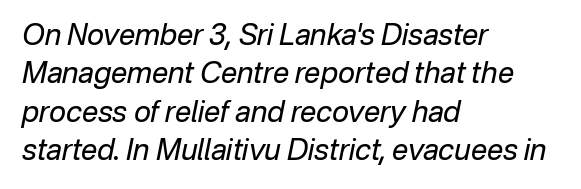
The image shows 29 px regular-weight type, italic (leaning right); set left-aligned, normal line spacing (1.32x), normal letter spacing, not underlined; low stroke contrast and a medium x-height.
